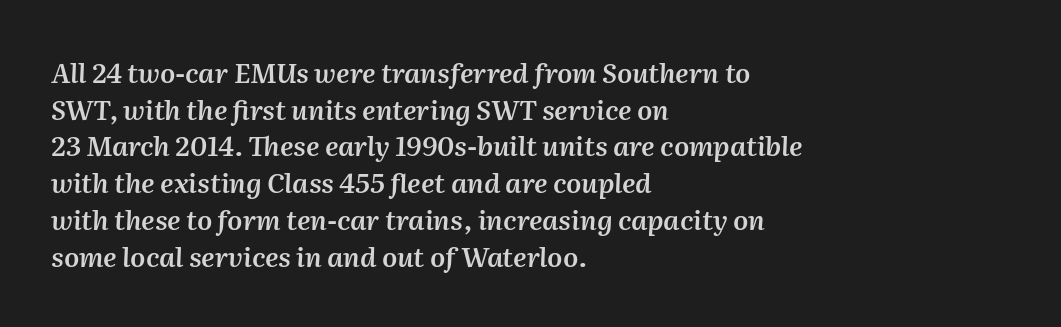
What's the leading like? Ordinary, nothing unusual. These lines carry some extra weight — a demibold, not a full bold. Each word holds together tightly as a unit, with standard inter-letter gaps. Glance below the letters and you will spot only blank space. Left-aligned paragraph, ragged on the right. The lettering tilts uniformly, giving the passage an italic look.
